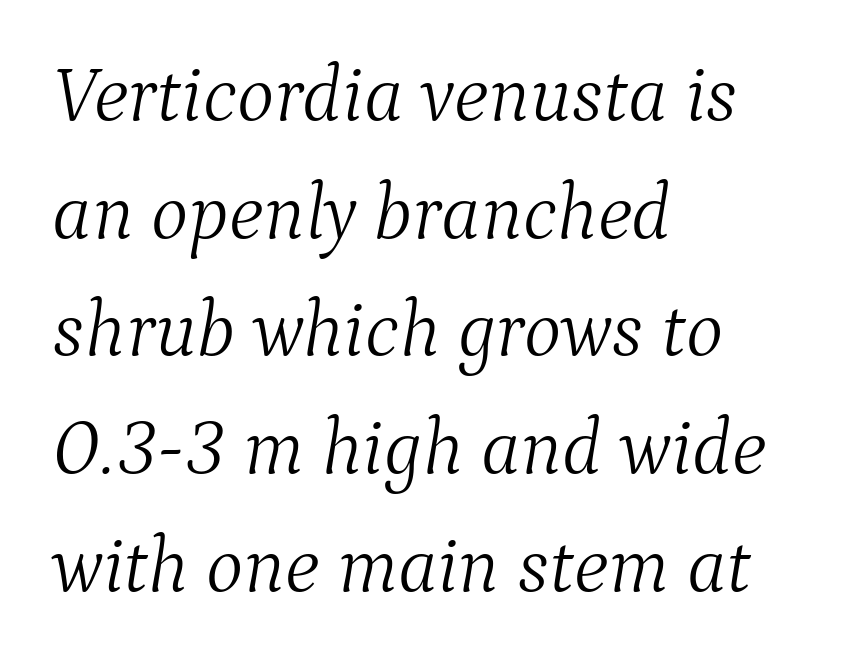
The image shows 79 px light serif type, italic (leaning right); set left-aligned, normal line spacing (1.49x), normal letter spacing, not underlined; medium stroke contrast and a medium x-height.
